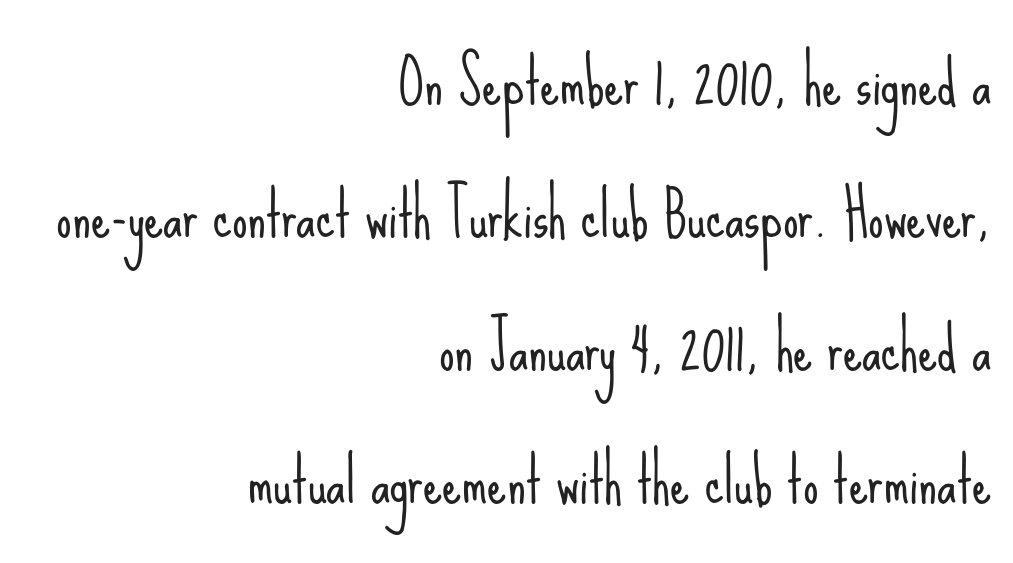
Q: Is the text bold? A: No.
Q: Is the text italic (slanted)? A: No, it is upright.
Q: Is the typeface a serif or a sans-serif typeface? A: Sans-serif.
Q: Is the text underlined? A: No.
Q: How is the paragraph aligned? A: Right-aligned.
Q: Is the spacing between letters normal or unusually wide? A: Normal.
Q: Is the spacing between lines tight, normal or loose? A: Loose.
Q: Width (condensed, normal, or wide)? A: Condensed.
Q: Stroke contrast? A: Low.
Q: x-height? A: Small.
Q: Monospaced? A: No.
